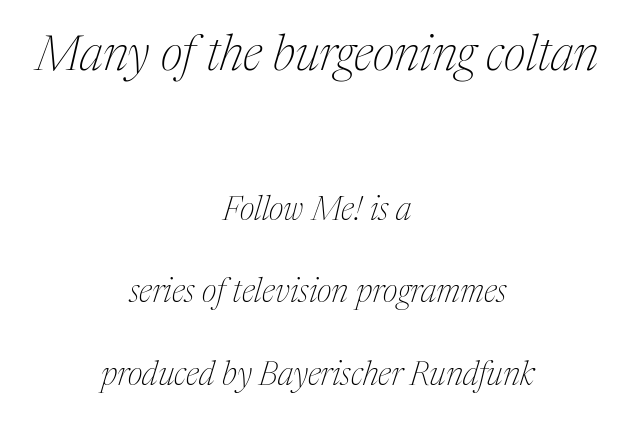
Is the block centered? Yes — each line is placed symmetrically about the middle. Visually, the top section dominates because its glyphs are scaled up. Stroke terminals: seriffed. Looking at the ascenders, they clearly lean. A typesetter would call this zero additional tracking. The characters are drawn with everyday or finer stroke widths.
